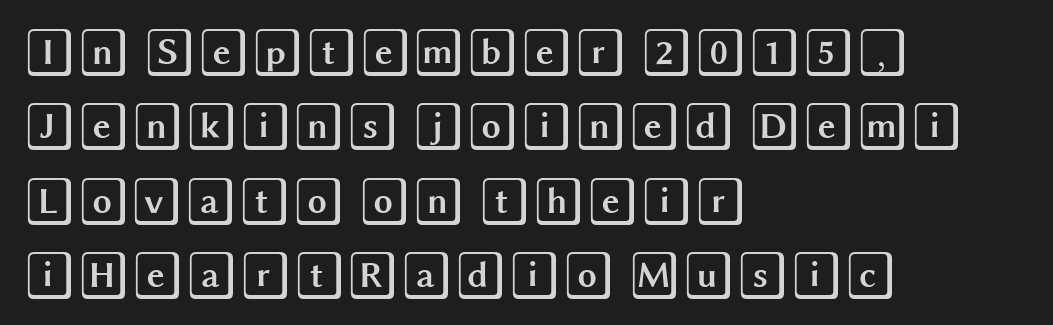
Q: Is the text italic (slanted)? A: No, it is upright.
Q: Is the text underlined? A: No.
Q: How is the paragraph aligned? A: Left-aligned.
Q: Is the spacing between letters normal or unusually wide? A: Normal.
Q: Is the spacing between lines tight, normal or loose? A: Normal.
Q: Width (condensed, normal, or wide)? A: Wide.
Q: x-height? A: Large.
